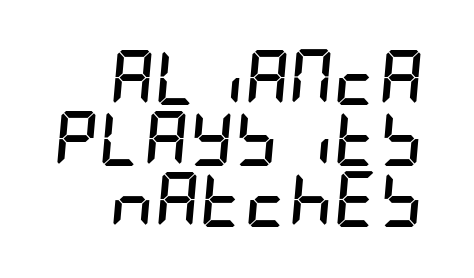
Q: Is the text bold? A: Yes.
Q: Is the text italic (slanted)? A: Yes, it leans right by about 5 degrees.
Q: Is the text underlined? A: No.
Q: How is the paragraph aligned? A: Right-aligned.
Q: Is the spacing between letters normal or unusually wide? A: Normal.
Q: Is the spacing between lines tight, normal or loose? A: Tight.
Q: Width (condensed, normal, or wide)? A: Condensed.
Q: Stroke contrast? A: Low.
Q: x-height? A: Large.
